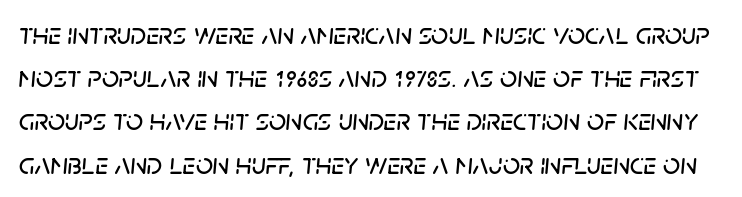
Q: Is the text italic (slanted)? A: Yes, it leans right by about 5 degrees.
Q: Is the text underlined? A: No.
Q: Is the spacing between letters normal or unusually wide? A: Normal.
Q: Is the spacing between lines tight, normal or loose? A: Normal.
Q: Width (condensed, normal, or wide)? A: Normal.
Q: Stroke contrast? A: Low.
Q: x-height? A: Large.
Q: Monospaced? A: No.
